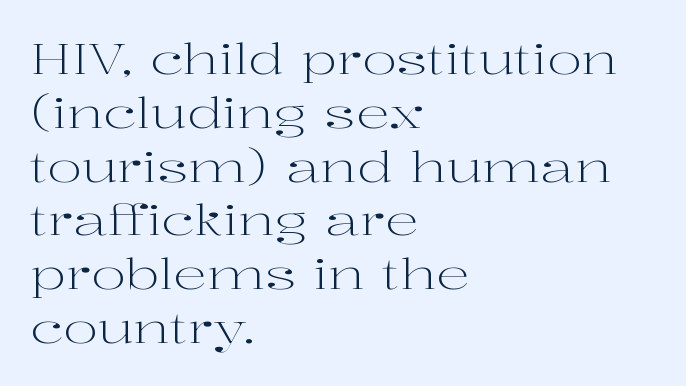
Q: Is the text bold? A: No.
Q: Is the text italic (slanted)? A: No, it is upright.
Q: Is the typeface a serif or a sans-serif typeface? A: Serif.
Q: Is the text underlined? A: No.
Q: How is the paragraph aligned? A: Left-aligned.
Q: Is the spacing between letters normal or unusually wide? A: Normal.
Q: Is the spacing between lines tight, normal or loose? A: Normal.
Q: Width (condensed, normal, or wide)? A: Wide.
Q: Stroke contrast? A: High.
Q: x-height? A: Medium.
Q: Monospaced? A: No.
